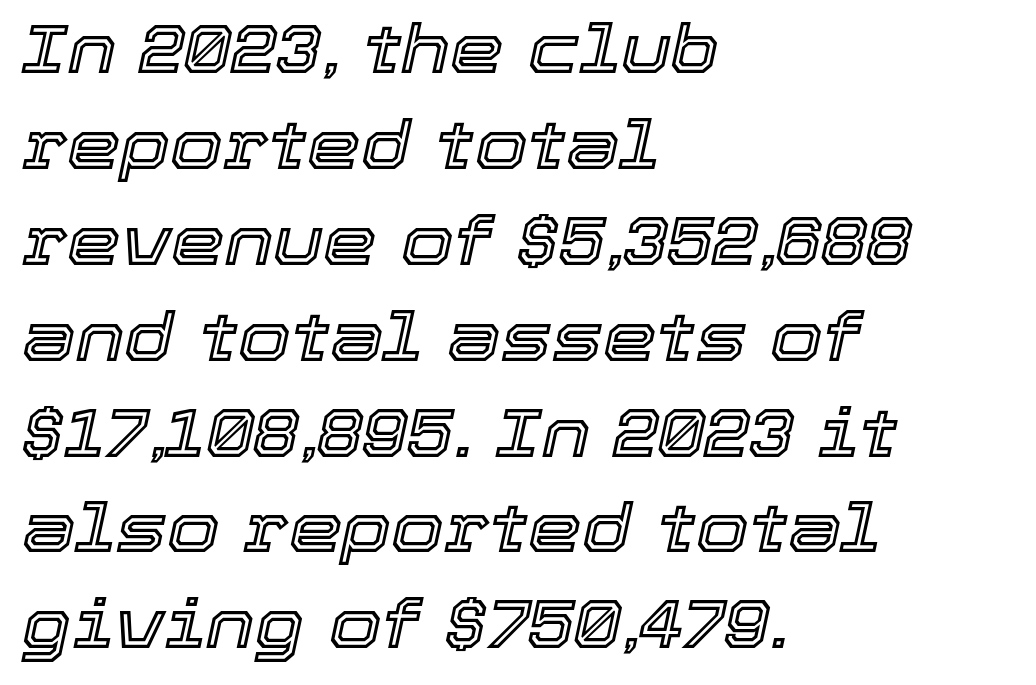
Q: Is the text italic (slanted)? A: Yes, it leans right by about 12 degrees.
Q: Is the text underlined? A: No.
Q: How is the paragraph aligned? A: Left-aligned.
Q: Is the spacing between letters normal or unusually wide? A: Normal.
Q: Is the spacing between lines tight, normal or loose? A: Normal.
Q: Width (condensed, normal, or wide)? A: Normal.
Q: x-height? A: Medium.
Q: Monospaced? A: No.
